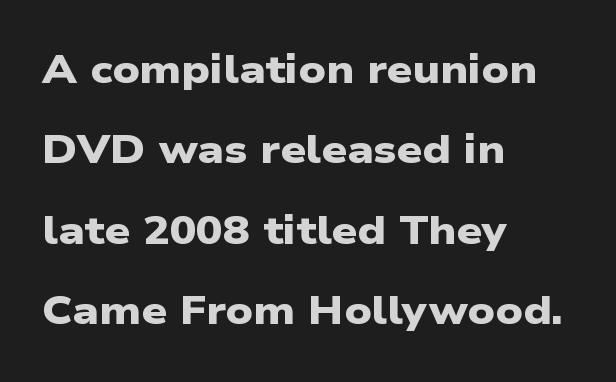
The image shows 40 px heavy, wide sans-serif type; set left-aligned, loose line spacing (2.01x), normal letter spacing, not underlined; low stroke contrast and a medium x-height.
